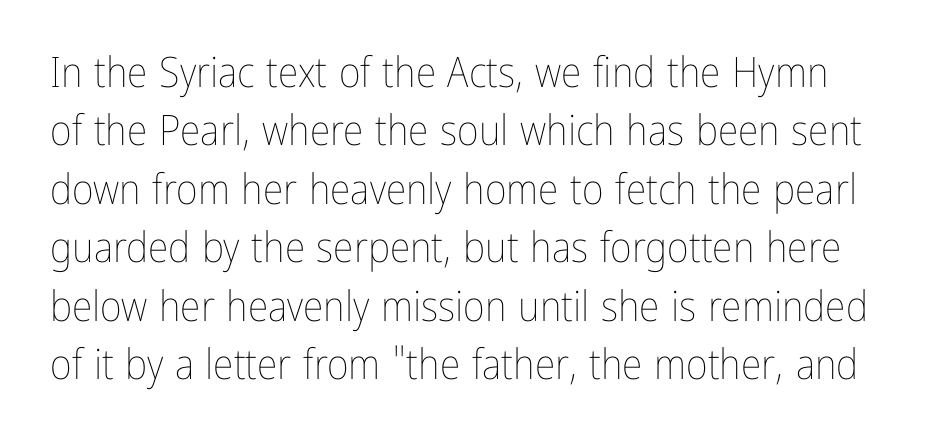
The image shows 42 px thin, condensed type, upright; set normal line spacing (1.39x), normal letter spacing, not underlined; low stroke contrast and a medium x-height.
